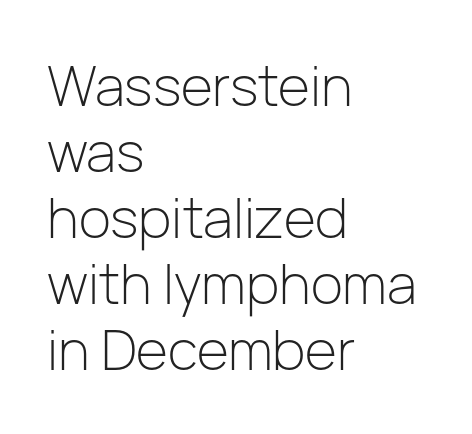
The image shows 55 px light sans-serif type, upright; set left-aligned, line spacing 1.2x, normal letter spacing, not underlined; low stroke contrast and a medium x-height.
